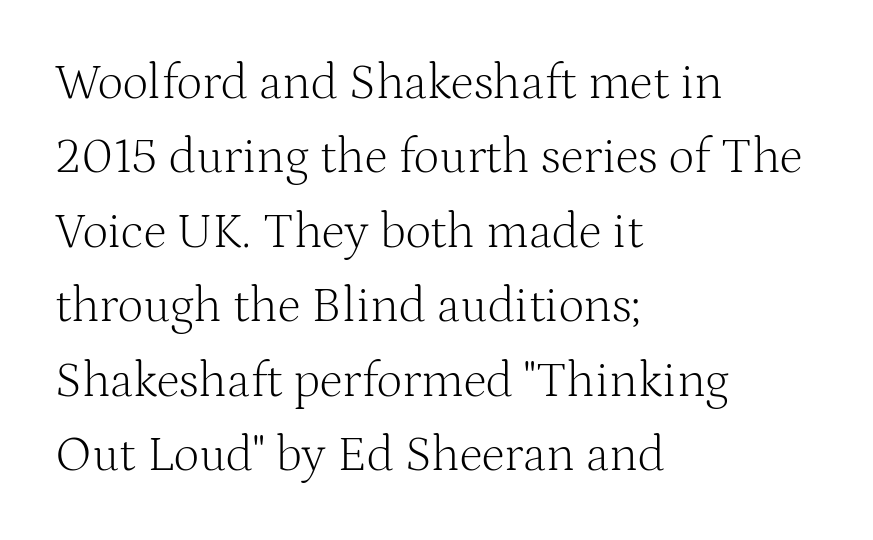
The glyphs are unaccompanied by any horizontal stroke below them. Compared with a centered layout, this one pins lines to the left instead. The passage shown is typed in a proportional face where columns would drift. How would I describe the line gaps? Plain and ordinary. Style check: upright.
